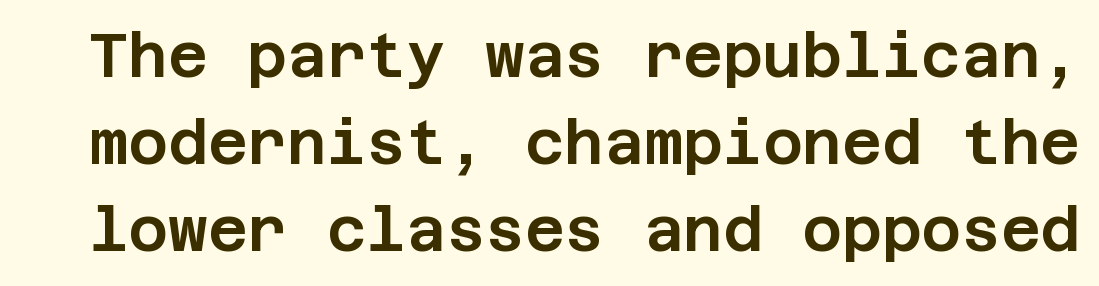
The image shows 61 px sans-serif type, upright; set normal line spacing (1.43x), normal letter spacing, not underlined; low stroke contrast and a large x-height.
